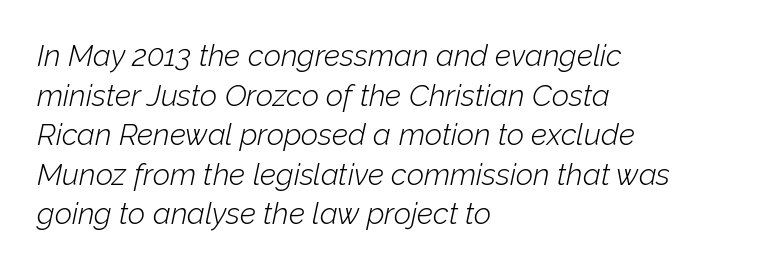
The image shows 30 px light type, italic (leaning right); set left-aligned, normal line spacing (1.32x), normal letter spacing, not underlined; low stroke contrast and a medium x-height.
